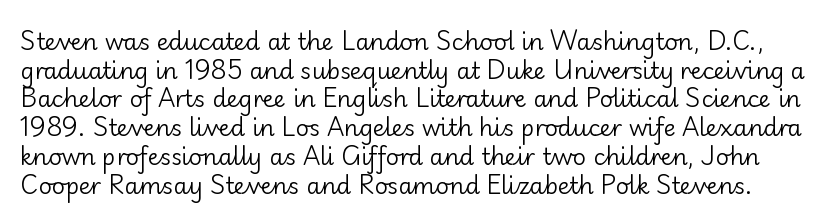
Honestly, the letter spacing is just normal — you wouldn't notice it. Lines of text with bare space underneath. Honestly, the row spacing looks completely unremarkable. Think standard paragraph weight, or any step lighter than that. Ascenders rise straight up at ninety degrees.
